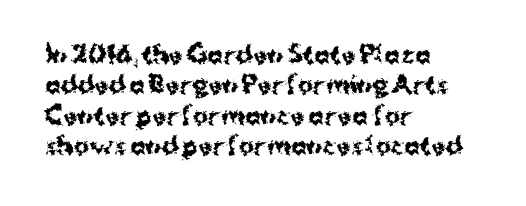
Q: Is the text bold? A: Yes.
Q: Is the text italic (slanted)? A: No, it is upright.
Q: Is the text underlined? A: No.
Q: How is the paragraph aligned? A: Left-aligned.
Q: Is the spacing between letters normal or unusually wide? A: Normal.
Q: Is the spacing between lines tight, normal or loose? A: Normal.
